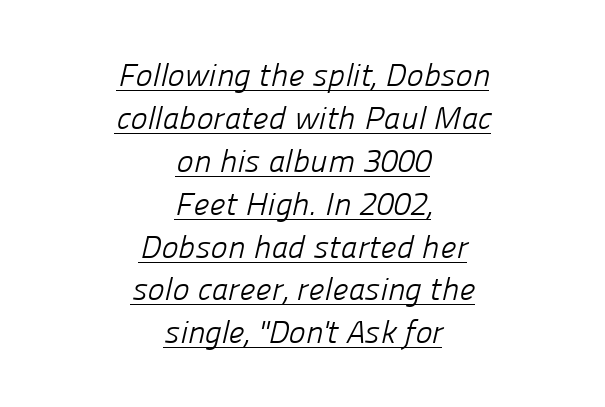
The image shows 32 px light sans-serif type; set centered, normal line spacing (1.34x), normal letter spacing, underlined; low stroke contrast and a medium x-height.
